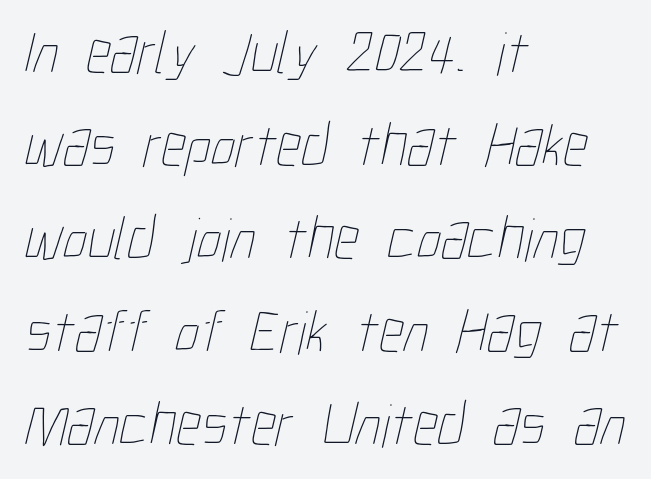
{"bold": "no", "weight": "thin", "width": "condensed", "stroke_contrast": "low", "x_height": "medium", "monospaced": "no", "underline": "no", "align": "left", "line_spacing": "normal", "line_spacing_ratio": 1.5, "letter_spacing": "normal", "letter_spacing_em": 0.0, "glyph_px": 62}
